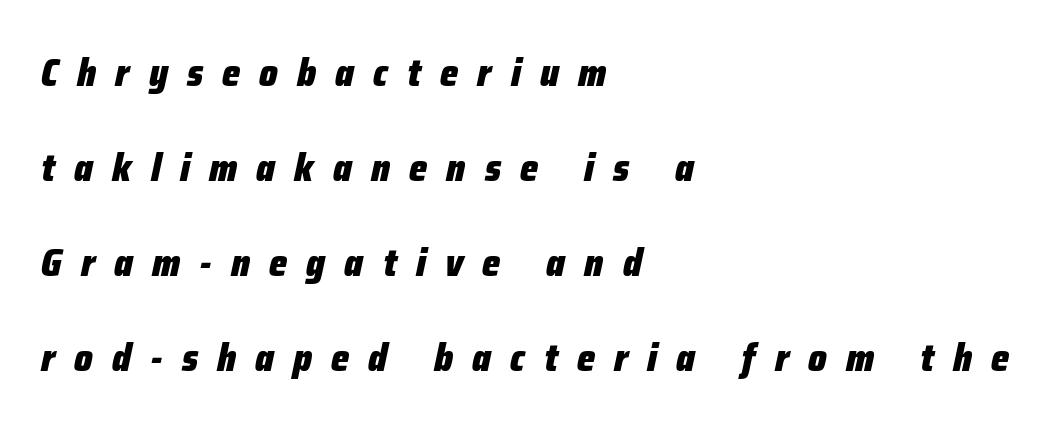
The rendering uses a large line-height, opening up the rows. Note the varied advance widths — an 'i' is clearly narrower than an 'm'. There is plenty of visible air inserted between adjacent glyphs. There's an unmistakable incline to the writing here. Leftover space on each line is placed entirely after the last word. In terms of weight, the rendering is a true, heavy bold.
